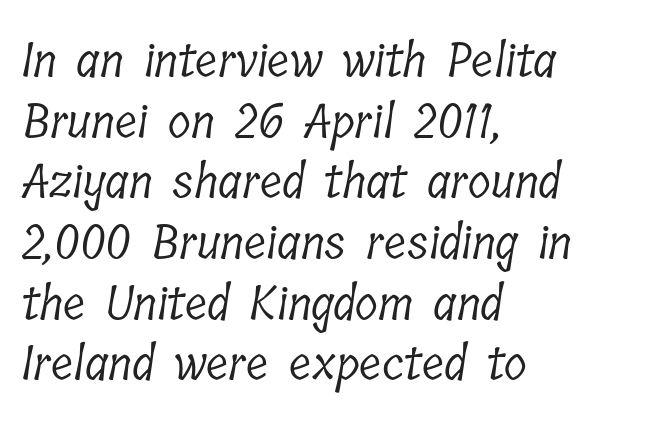
The image shows 47 px light, condensed serif type; set left-aligned, normal line spacing (1.29x), normal letter spacing, not underlined; low stroke contrast and a medium x-height.
